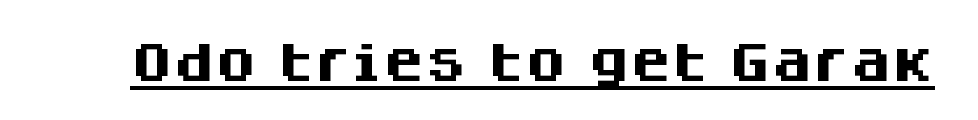
{"serif": "no", "italic": "no", "bold": "yes", "weight": "heavy", "width": "normal", "stroke_contrast": "medium", "x_height": "large", "monospaced": "no", "underline": "yes", "letter_spacing": "normal", "letter_spacing_em": 0.0, "glyph_px": 42}
